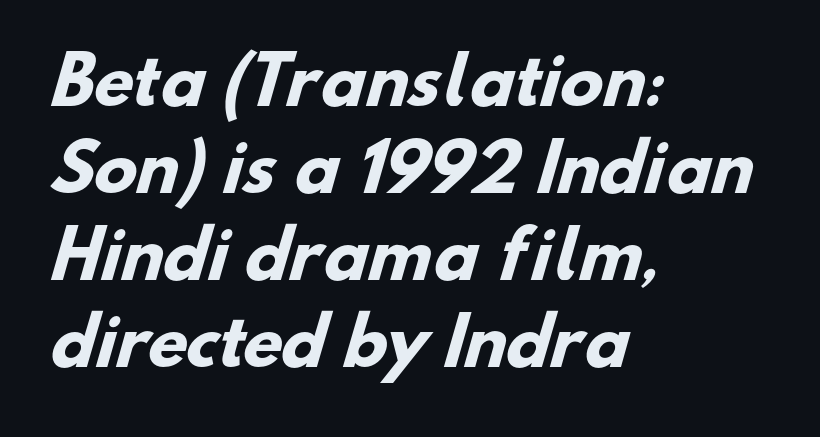
Serifs: no, the terminals of the letterforms are clean. The passage shown has conventional tracking throughout. Quick note: underline off. Honestly, the row spacing looks completely unremarkable. Summary of weight: heavy, a full bold. Caption: multi-line text, flush left, ragged right.
